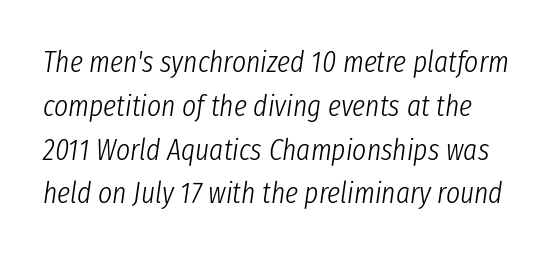
{"italic": "yes", "lean": "right", "slant_degrees": 8, "bold": "no", "weight": "light", "width": "condensed", "stroke_contrast": "low", "x_height": "medium", "monospaced": "no", "underline": "no", "line_spacing": "normal", "line_spacing_ratio": 1.46, "letter_spacing": "normal", "letter_spacing_em": 0.0, "glyph_px": 30}
